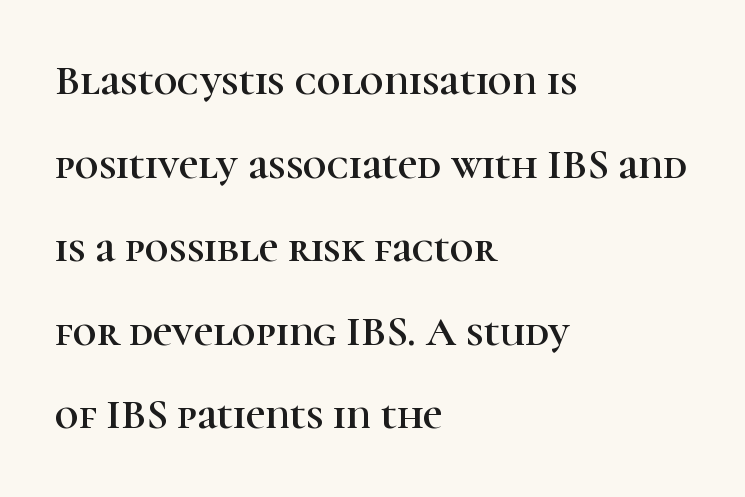
{"serif": "yes", "italic": "no", "width": "normal", "stroke_contrast": "high", "x_height": "medium", "monospaced": "no", "underline": "no", "align": "left", "line_spacing": "loose", "line_spacing_ratio": 1.99, "letter_spacing": "normal", "letter_spacing_em": 0.0, "glyph_px": 42}
